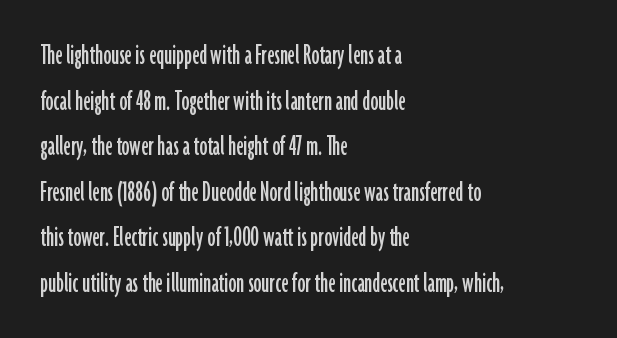
The image shows 31 px condensed sans-serif type, upright; set left-aligned, normal line spacing (1.47x), normal letter spacing, not underlined; low stroke contrast and a medium x-height.
